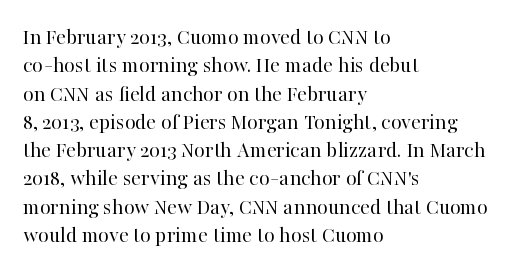
The image shows 23 px text type, upright; set left-aligned, line spacing 1.23x, normal letter spacing, not underlined.
